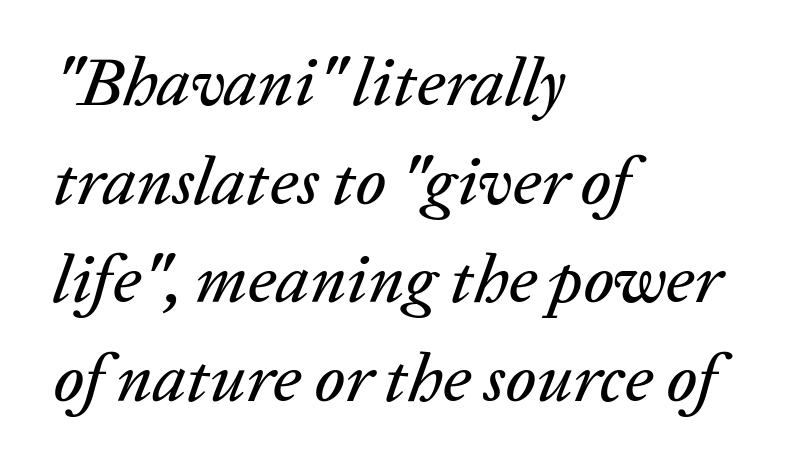
{"italic": "yes", "lean": "right", "slant_degrees": 20, "width": "normal", "stroke_contrast": "low", "x_height": "medium", "monospaced": "no", "underline": "no", "align": "left", "line_spacing": "normal", "line_spacing_ratio": 1.45, "letter_spacing": "normal", "letter_spacing_em": 0.0, "glyph_px": 68}
